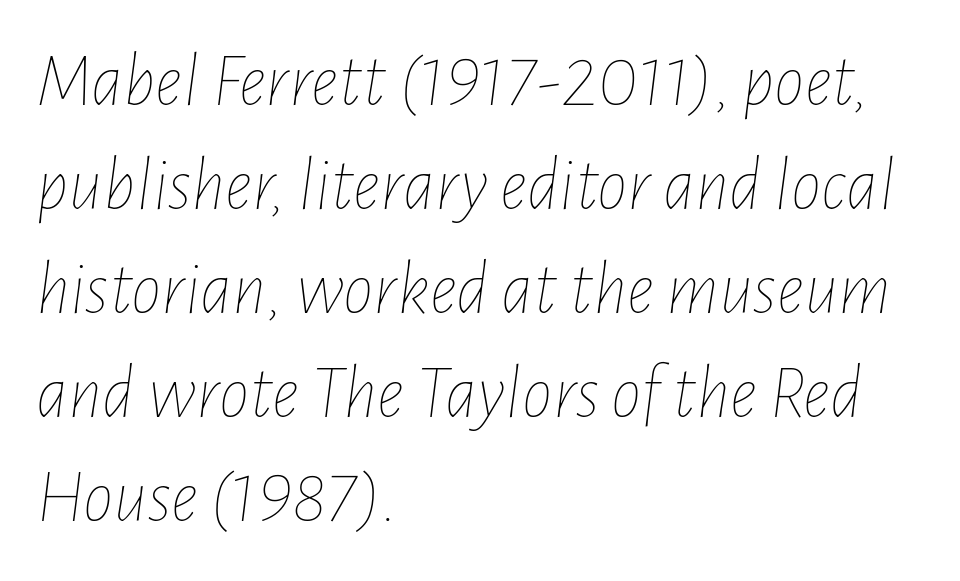
{"italic": "yes", "lean": "right", "slant_degrees": 7, "bold": "no", "weight": "thin", "width": "condensed", "stroke_contrast": "low", "x_height": "medium", "monospaced": "no", "underline": "no", "align": "left", "line_spacing": "normal", "line_spacing_ratio": 1.37, "letter_spacing": "normal", "letter_spacing_em": 0.0, "glyph_px": 76}
